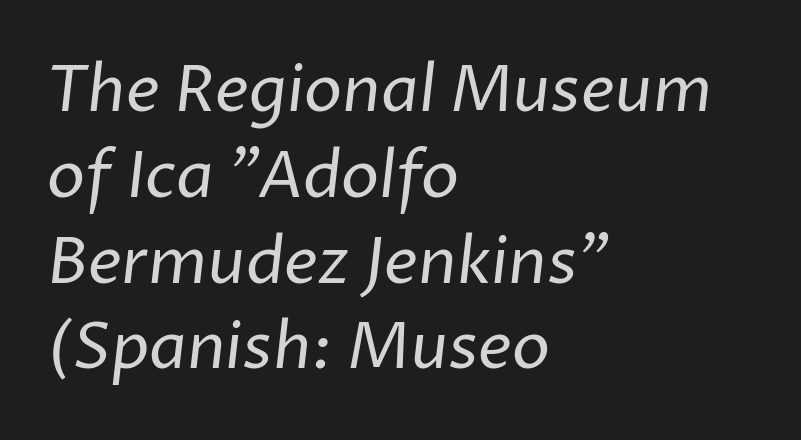
Q: Is the text bold? A: No.
Q: Is the typeface a serif or a sans-serif typeface? A: Sans-serif.
Q: Is the text underlined? A: No.
Q: How is the paragraph aligned? A: Left-aligned.
Q: Is the spacing between letters normal or unusually wide? A: Normal.
Q: Is the spacing between lines tight, normal or loose? A: Normal.
Q: Width (condensed, normal, or wide)? A: Normal.
Q: Stroke contrast? A: Low.
Q: x-height? A: Medium.
Q: Monospaced? A: No.
